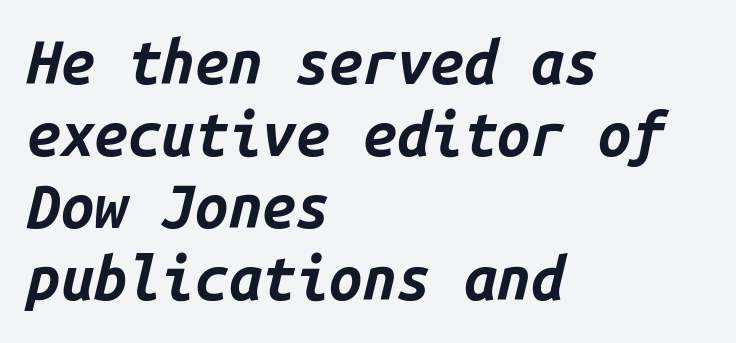
Q: Is the text bold? A: Yes.
Q: Is the text italic (slanted)? A: Yes, it leans right by about 14 degrees.
Q: Is the text underlined? A: No.
Q: How is the paragraph aligned? A: Left-aligned.
Q: Is the spacing between letters normal or unusually wide? A: Normal.
Q: Width (condensed, normal, or wide)? A: Normal.
Q: Stroke contrast? A: Low.
Q: x-height? A: Medium.
Q: Monospaced? A: Yes.
